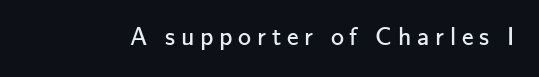
Q: Is the text bold? A: No.
Q: Is the text italic (slanted)? A: No, it is upright.
Q: Is the text underlined? A: No.
Q: Is the spacing between letters normal or unusually wide? A: Unusually wide.
